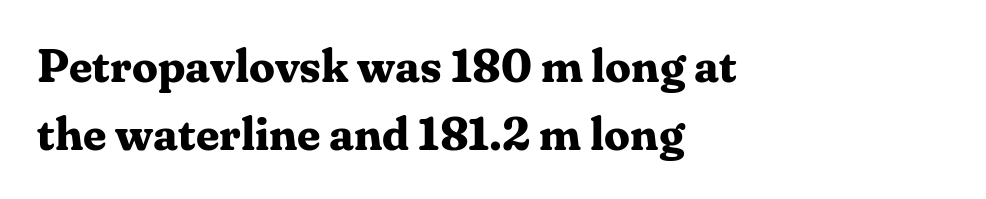
{"serif": "yes", "italic": "no", "bold": "yes", "weight": "bold", "width": "normal", "stroke_contrast": "medium", "x_height": "medium", "monospaced": "no", "underline": "no", "align": "left", "line_spacing": "normal", "line_spacing_ratio": 1.47, "letter_spacing": "normal", "letter_spacing_em": 0.0, "glyph_px": 46}
